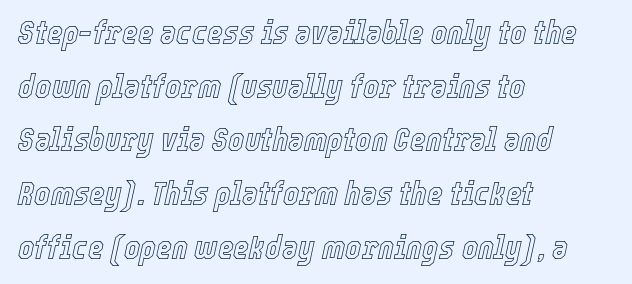
Default kerning and tracking; the words read as compact shapes. Looks like regular typesetting: each glyph gets only the width it needs. The strip under each line holds only bare page. The face used here has a pronounced slope to its letters. Notice how descenders clear the ascenders below comfortably — that's standard leading.
